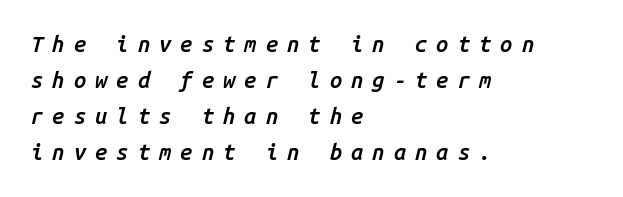
Q: Is the text bold? A: Semi-bold.
Q: Is the text italic (slanted)? A: Yes, it leans right by about 14 degrees.
Q: Is the text underlined? A: No.
Q: How is the paragraph aligned? A: Left-aligned.
Q: Is the spacing between letters normal or unusually wide? A: Unusually wide.
Q: Is the spacing between lines tight, normal or loose? A: Normal.
